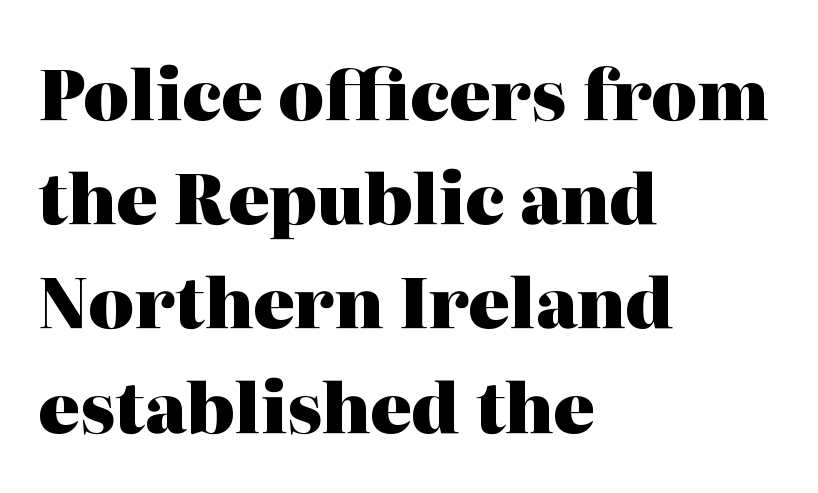
Q: Is the text bold? A: Yes.
Q: Is the text italic (slanted)? A: No, it is upright.
Q: Is the typeface a serif or a sans-serif typeface? A: Serif.
Q: Is the text underlined? A: No.
Q: How is the paragraph aligned? A: Left-aligned.
Q: Is the spacing between letters normal or unusually wide? A: Normal.
Q: Is the spacing between lines tight, normal or loose? A: Normal.
Q: Width (condensed, normal, or wide)? A: Normal.
Q: Stroke contrast? A: High.
Q: x-height? A: Medium.
Q: Monospaced? A: No.
